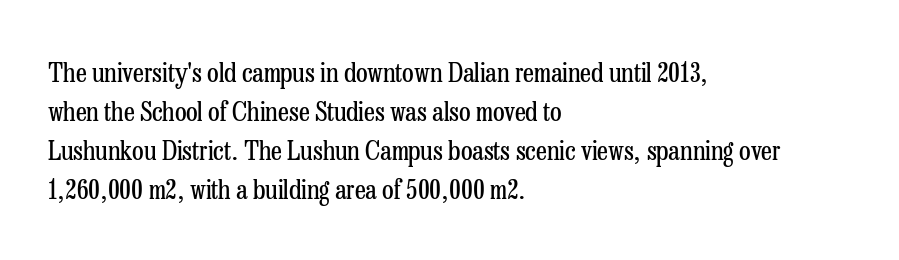
{"italic": "no", "bold": "no", "underline": "no", "align": "left", "line_spacing": "normal", "line_spacing_ratio": 1.45, "letter_spacing": "normal", "letter_spacing_em": 0.0, "glyph_px": 27}
